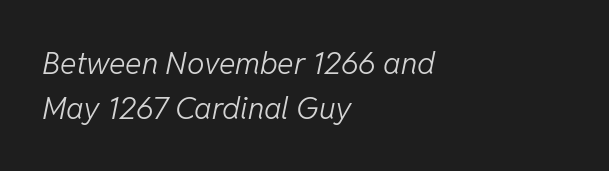
Q: Is the text bold? A: No.
Q: Is the text italic (slanted)? A: Yes, it leans right by about 11 degrees.
Q: Is the text underlined? A: No.
Q: How is the paragraph aligned? A: Left-aligned.
Q: Is the spacing between letters normal or unusually wide? A: Normal.
Q: Is the spacing between lines tight, normal or loose? A: Normal.
Q: Width (condensed, normal, or wide)? A: Normal.
Q: Stroke contrast? A: Low.
Q: x-height? A: Medium.
Q: Monospaced? A: No.
